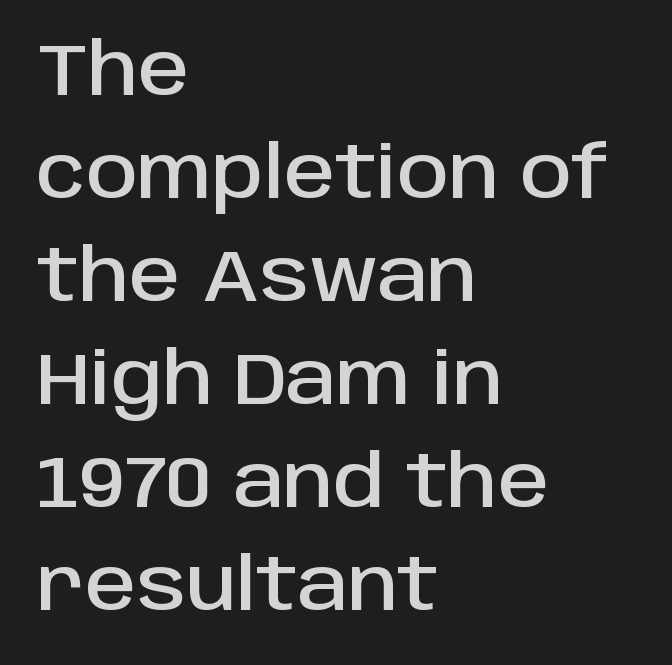
The image shows 72 px sans-serif type, upright; set left-aligned, normal line spacing (1.43x), normal letter spacing, not underlined; low stroke contrast and a large x-height.
